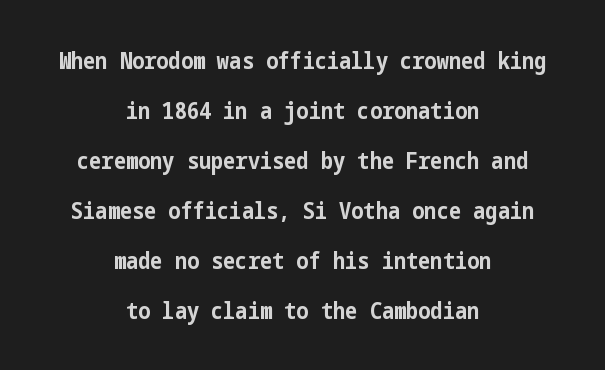
{"italic": "no", "bold": "yes", "underline": "no", "align": "center", "line_spacing": "loose", "line_spacing_ratio": 2.17, "letter_spacing": "normal", "letter_spacing_em": 0.0, "glyph_px": 23}
